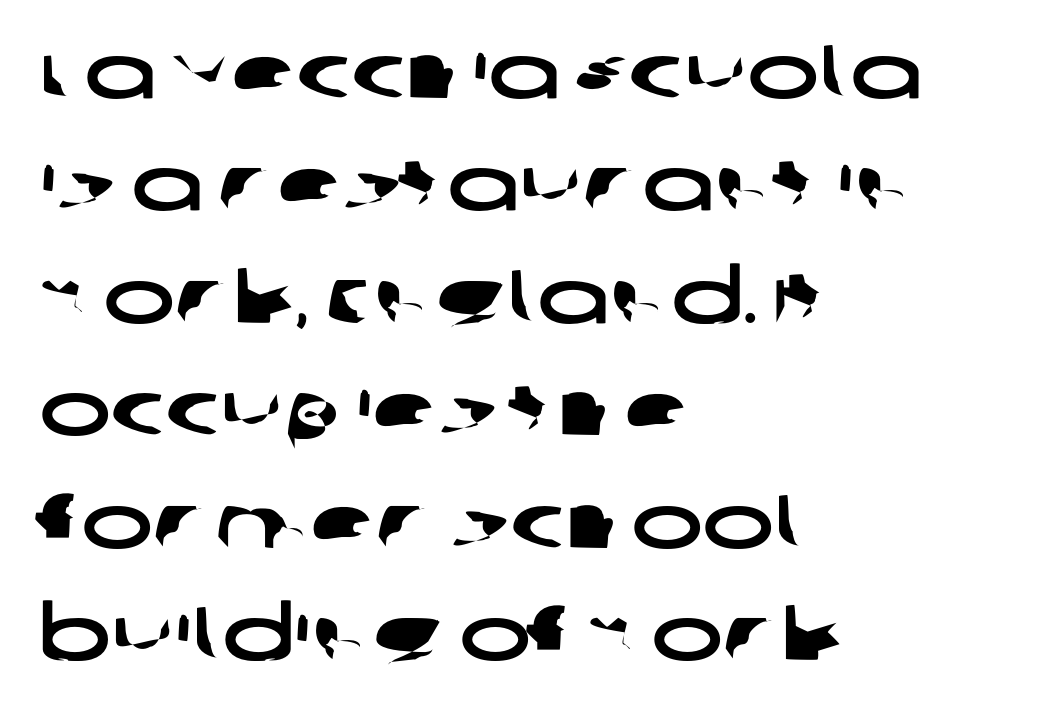
The vertical gap from one line to the next is medium. No word sits above an underline. The ragged edge is on the right, which tells us the setting is flush left. Words appear dense and cohesive because spacing is normal. This is sans-serif lettering, the kind often seen on screens and signage. These lines are rendered in a variable-pitch font.
